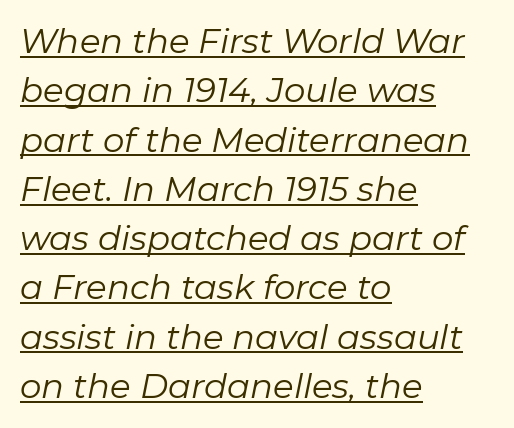
Q: Is the text bold? A: No.
Q: Is the text italic (slanted)? A: Yes, it leans right by about 11 degrees.
Q: Is the text underlined? A: Yes.
Q: How is the paragraph aligned? A: Left-aligned.
Q: Is the spacing between letters normal or unusually wide? A: Normal.
Q: Is the spacing between lines tight, normal or loose? A: Normal.
Q: Width (condensed, normal, or wide)? A: Normal.
Q: Stroke contrast? A: Low.
Q: x-height? A: Medium.
Q: Monospaced? A: No.
